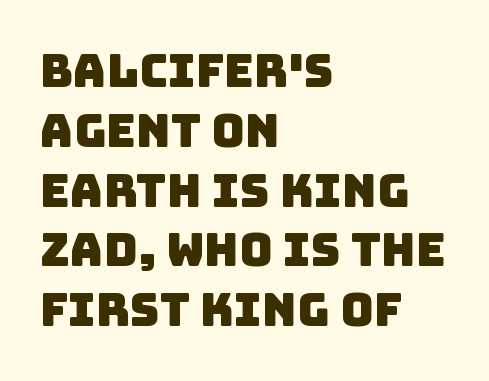
Students, note that the glyphs here touch the page at normal intervals. The letters advance in unequal steps, a hallmark of proportional type. What's the leading like? Ordinary, nothing unusual. Are there feet on the stems? There aren't — it's a sans. Line beginnings align vertically; line endings do not.
